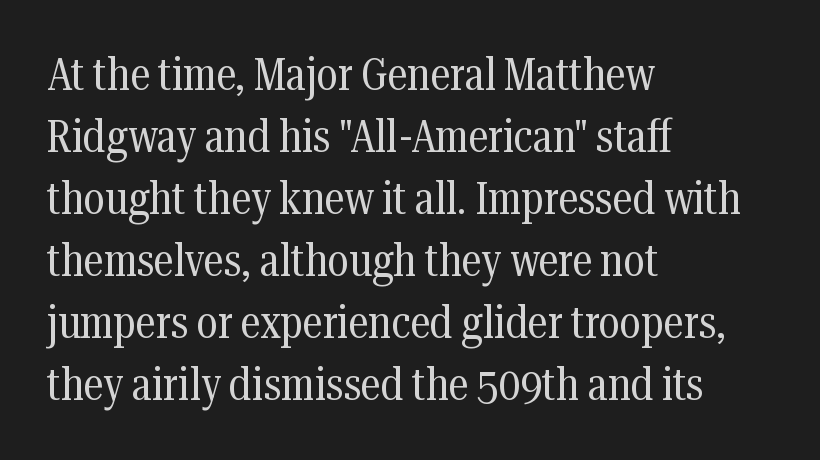
{"serif": "yes", "italic": "no", "bold": "no", "weight": "regular", "width": "condensed", "stroke_contrast": "medium", "x_height": "medium", "monospaced": "no", "underline": "no", "align": "left", "line_spacing": "normal", "line_spacing_ratio": 1.35, "letter_spacing": "normal", "letter_spacing_em": 0.0, "glyph_px": 46}
